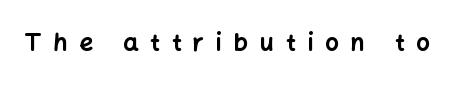
Q: Is the text bold? A: Yes.
Q: Is the text italic (slanted)? A: No, it is upright.
Q: Is the text underlined? A: No.
Q: Is the spacing between letters normal or unusually wide? A: Unusually wide.
